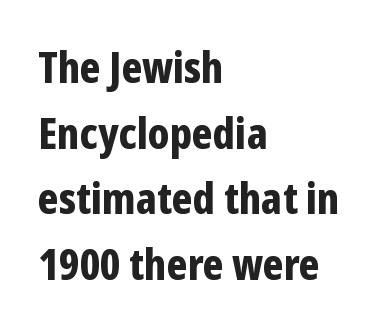
Q: Is the text bold? A: Yes.
Q: Is the text italic (slanted)? A: No, it is upright.
Q: Is the typeface a serif or a sans-serif typeface? A: Sans-serif.
Q: Is the text underlined? A: No.
Q: How is the paragraph aligned? A: Left-aligned.
Q: Is the spacing between letters normal or unusually wide? A: Normal.
Q: Is the spacing between lines tight, normal or loose? A: Normal.
Q: Width (condensed, normal, or wide)? A: Condensed.
Q: Stroke contrast? A: Low.
Q: x-height? A: Medium.
Q: Monospaced? A: No.
